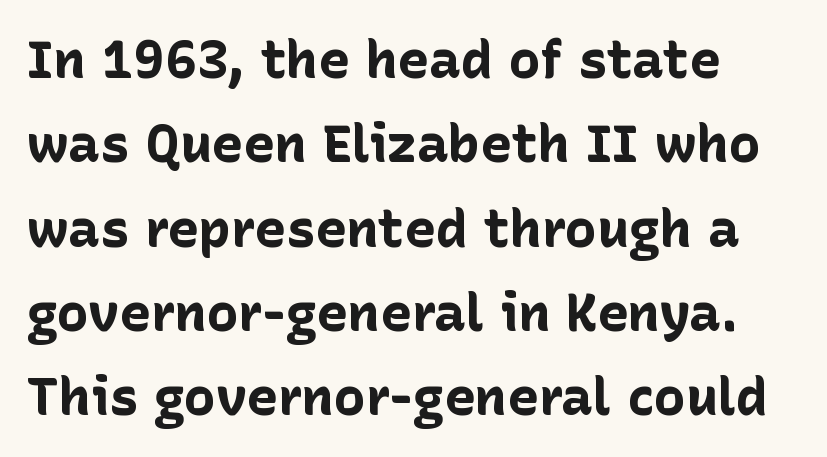
The image shows 53 px bold sans-serif type, upright; set left-aligned, normal line spacing (1.59x), normal letter spacing, not underlined; low stroke contrast and a medium x-height.
